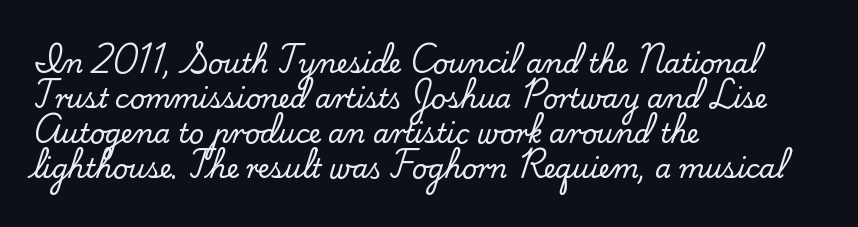
Anything drawn beneath the words? Only blank space. Vertical spacing — default. Short note: letters normally spaced. Leftover space on each line is placed entirely after the last word.
